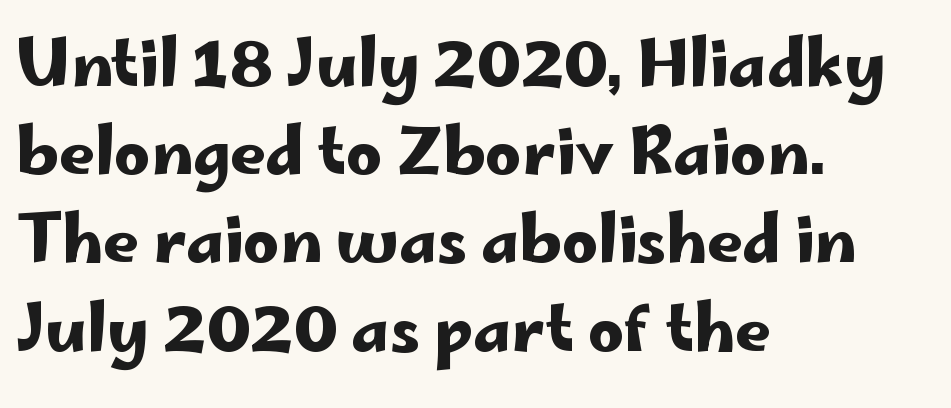
Q: Is the text italic (slanted)? A: No, it is upright.
Q: Is the typeface a serif or a sans-serif typeface? A: Sans-serif.
Q: Is the text underlined? A: No.
Q: How is the paragraph aligned? A: Left-aligned.
Q: Is the spacing between letters normal or unusually wide? A: Normal.
Q: Is the spacing between lines tight, normal or loose? A: Normal.
Q: Width (condensed, normal, or wide)? A: Wide.
Q: Stroke contrast? A: Low.
Q: x-height? A: Small.
Q: Monospaced? A: No.
